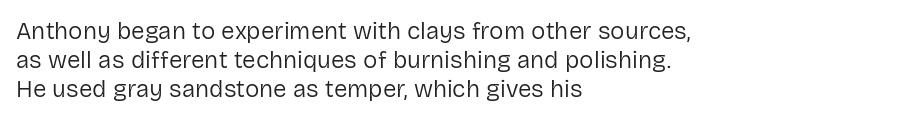
{"italic": "no", "bold": "no", "underline": "no", "align": "left", "line_spacing_ratio": 1.21, "letter_spacing": "normal", "letter_spacing_em": 0.0, "glyph_px": 24}
